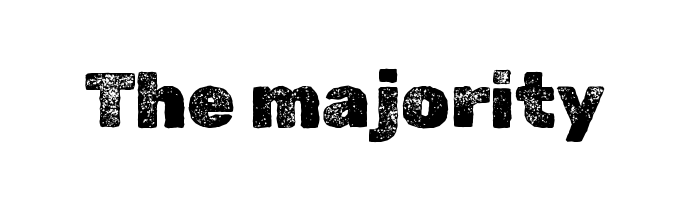
Descenders are the only things crossing below the line. Here the designer chose a conventional face with non-uniform glyph widths. A typesetter would call this zero additional tracking. Notice how the stems are strictly vertical — no italics here.
